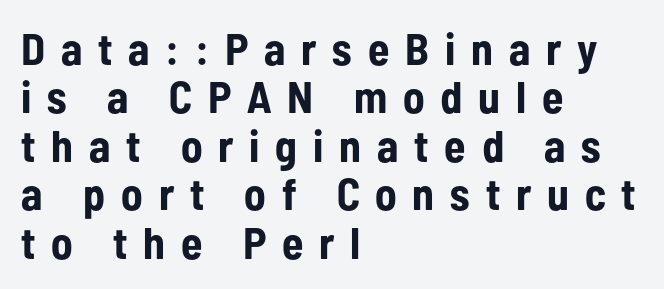
Q: Is the text bold? A: Yes.
Q: Is the text italic (slanted)? A: No, it is upright.
Q: Is the typeface a serif or a sans-serif typeface? A: Sans-serif.
Q: Is the text underlined? A: No.
Q: How is the paragraph aligned? A: Left-aligned.
Q: Is the spacing between letters normal or unusually wide? A: Unusually wide.
Q: Is the spacing between lines tight, normal or loose? A: Tight.
Q: Width (condensed, normal, or wide)? A: Condensed.
Q: Stroke contrast? A: Low.
Q: x-height? A: Medium.
Q: Monospaced? A: No.
